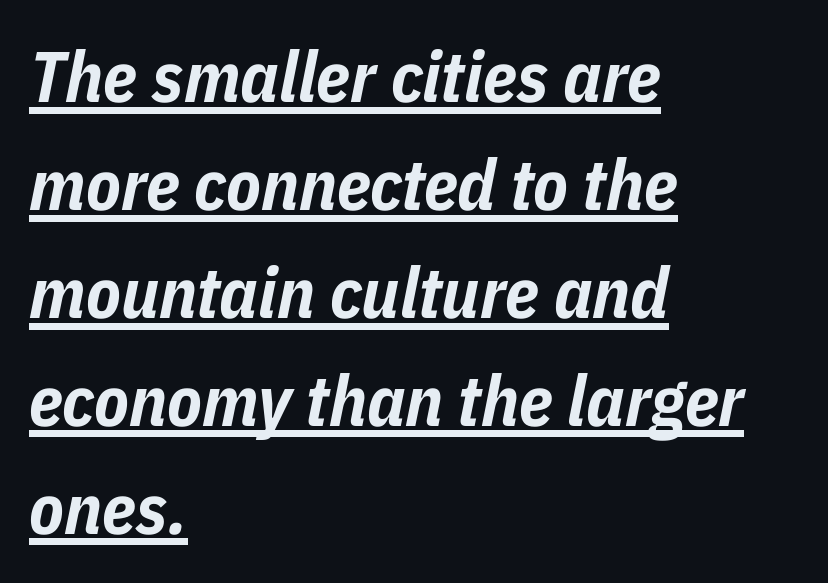
The image shows 71 px bold, condensed type, italic (leaning right); set left-aligned, normal line spacing (1.52x), normal letter spacing, underlined; low stroke contrast and a medium x-height.
